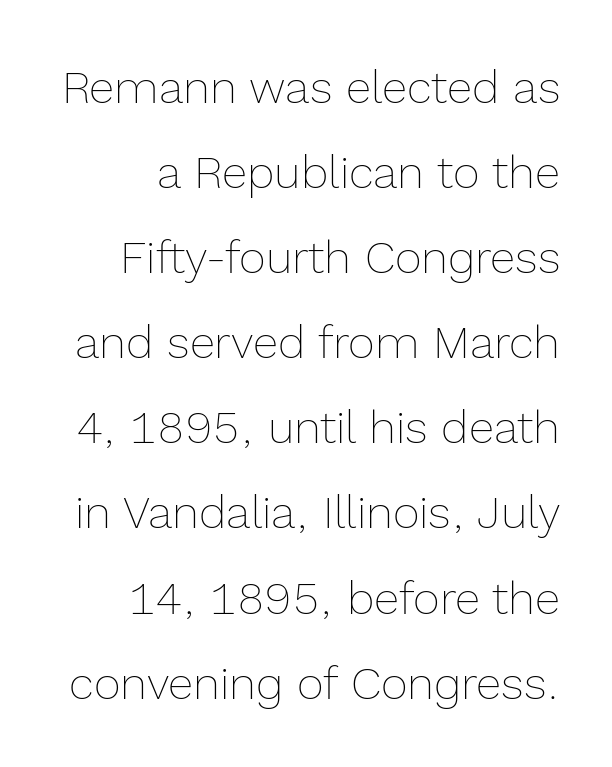
Q: Is the text bold? A: No.
Q: Is the text italic (slanted)? A: No, it is upright.
Q: Is the text underlined? A: No.
Q: Is the spacing between letters normal or unusually wide? A: Normal.
Q: Width (condensed, normal, or wide)? A: Normal.
Q: x-height? A: Medium.
Q: Monospaced? A: No.
